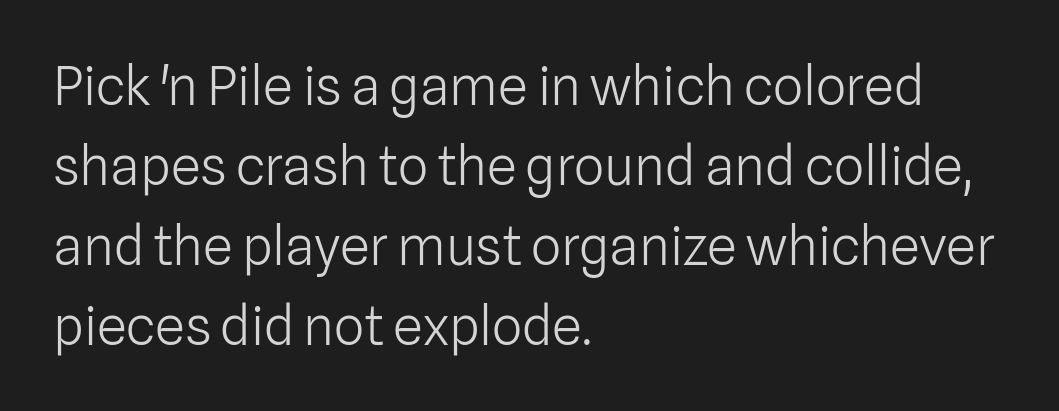
The image shows 54 px light sans-serif type, upright; set left-aligned, normal line spacing (1.48x), normal letter spacing, not underlined; low stroke contrast and a medium x-height.
